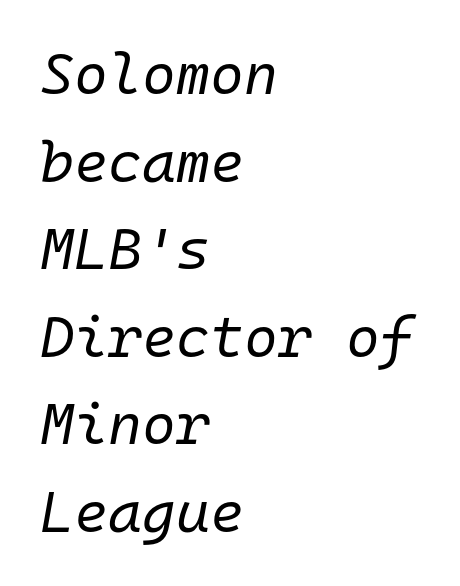
Q: Is the text bold? A: No.
Q: Is the text italic (slanted)? A: Yes, it leans right by about 10 degrees.
Q: Is the text underlined? A: No.
Q: How is the paragraph aligned? A: Left-aligned.
Q: Is the spacing between letters normal or unusually wide? A: Normal.
Q: Is the spacing between lines tight, normal or loose? A: Normal.
Q: Width (condensed, normal, or wide)? A: Normal.
Q: Stroke contrast? A: Low.
Q: x-height? A: Medium.
Q: Monospaced? A: Yes.
